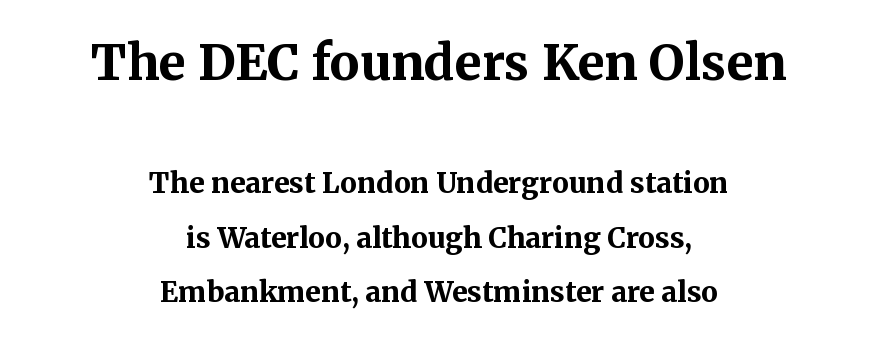
Q: Is the text bold? A: Yes.
Q: Is the text italic (slanted)? A: No, it is upright.
Q: Is the typeface a serif or a sans-serif typeface? A: Serif.
Q: Is the text underlined? A: No.
Q: How is the paragraph aligned? A: Centered.
Q: Is the spacing between letters normal or unusually wide? A: Normal.
Q: Is the spacing between lines tight, normal or loose? A: Loose.
Q: Which block of text is set in a larger size, the first (top) or the second (bottom)? A: The first (top) one.
Q: Width (condensed, normal, or wide)? A: Normal.
Q: Stroke contrast? A: Medium.
Q: x-height? A: Medium.
Q: Monospaced? A: No.
